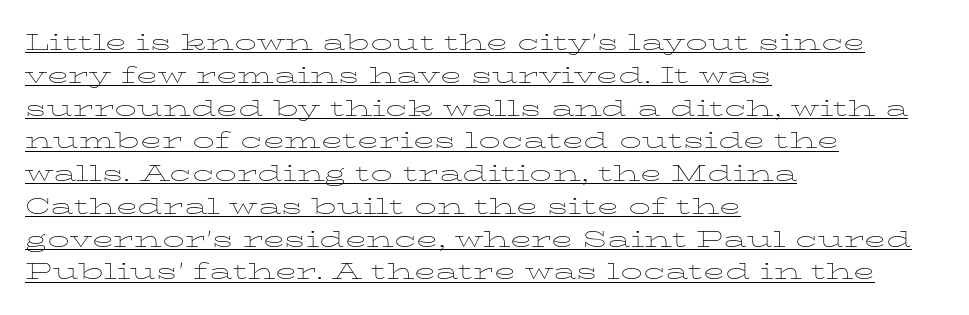
{"italic": "no", "bold": "no", "underline": "yes", "align": "left", "line_spacing": "normal", "line_spacing_ratio": 1.49, "letter_spacing": "normal", "letter_spacing_em": 0.0, "glyph_px": 22}
